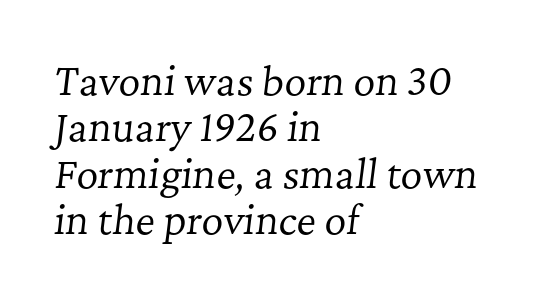
{"serif": "yes", "italic": "yes", "lean": "right", "slant_degrees": 7, "bold": "no", "weight": "regular", "width": "normal", "stroke_contrast": "low", "x_height": "medium", "monospaced": "no", "underline": "no", "align": "left", "line_spacing_ratio": 1.22, "letter_spacing": "normal", "letter_spacing_em": 0.0, "glyph_px": 38}
